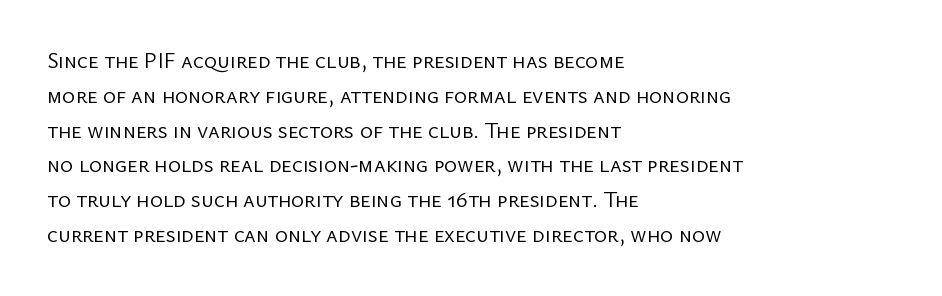
{"italic": "no", "bold": "no", "underline": "no", "align": "left", "line_spacing": "normal", "line_spacing_ratio": 1.58, "letter_spacing": "normal", "letter_spacing_em": 0.0, "glyph_px": 22}
